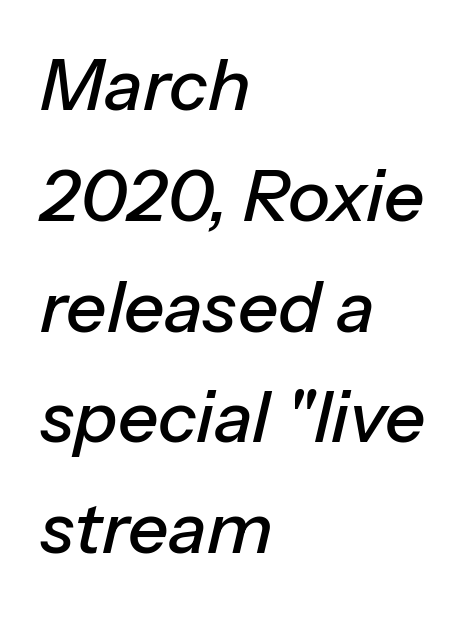
The passage shown has conventional tracking throughout. Is there much room between lines? A standard amount, neither cramped nor airy. Unmarked baselines from the first word to the last. Is this a fixed-width face? No — the glyphs have proportional, varying widths. The text carries the slant typical of an italic or oblique font. Casual observation: everything's shoved over to the left.
